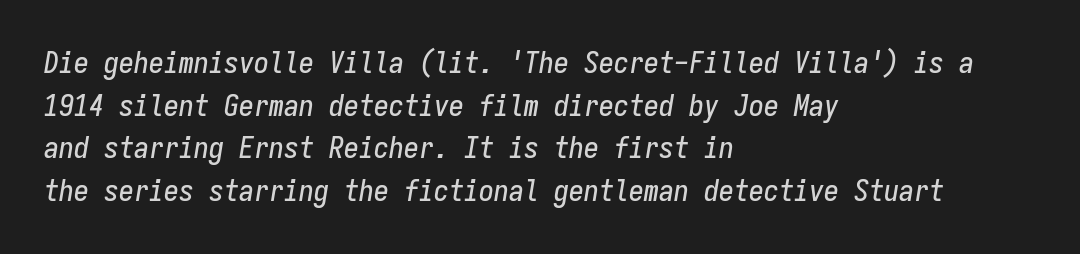
The face used here has a pronounced slope to its letters. One-word summary of the alignment: left. Descenders hang freely into open space. In terms of letterspacing, this is plain default setting.
